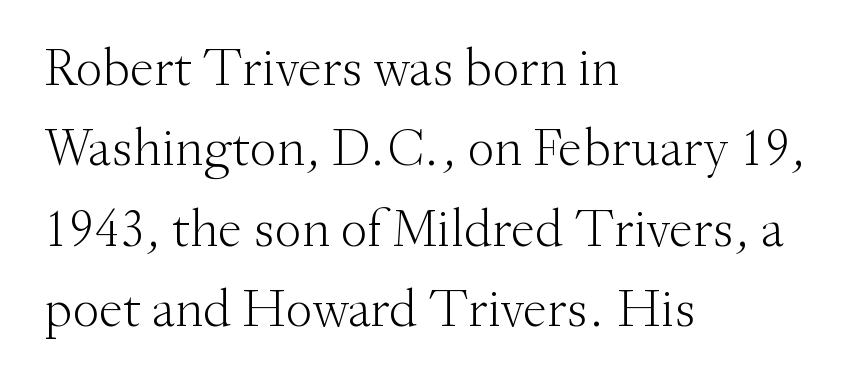
The image shows 54 px light serif type, upright; set left-aligned, normal line spacing (1.49x), normal letter spacing, not underlined; medium stroke contrast and a small x-height.
